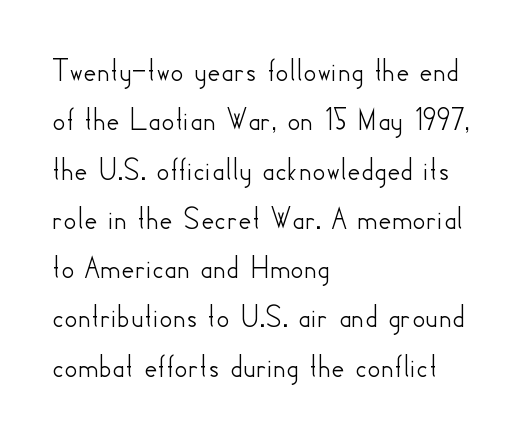
Q: Is the text italic (slanted)? A: No, it is upright.
Q: Is the typeface a serif or a sans-serif typeface? A: Sans-serif.
Q: Is the text underlined? A: No.
Q: How is the paragraph aligned? A: Left-aligned.
Q: Is the spacing between letters normal or unusually wide? A: Normal.
Q: Is the spacing between lines tight, normal or loose? A: Normal.
Q: Width (condensed, normal, or wide)? A: Normal.
Q: Stroke contrast? A: Low.
Q: x-height? A: Small.
Q: Monospaced? A: No.
